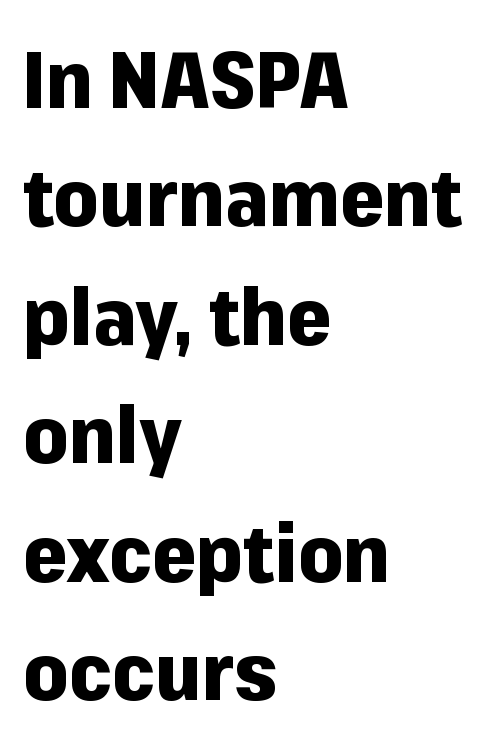
{"serif": "no", "italic": "no", "bold": "yes", "weight": "heavy", "width": "normal", "stroke_contrast": "low", "x_height": "medium", "monospaced": "no", "underline": "no", "align": "left", "line_spacing": "normal", "line_spacing_ratio": 1.5, "letter_spacing": "normal", "letter_spacing_em": 0.0, "glyph_px": 79}
